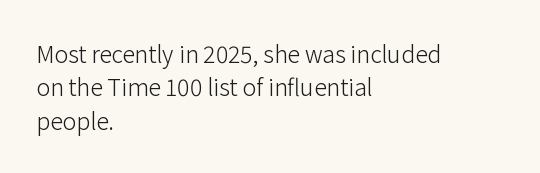
{"italic": "no", "bold": "no", "underline": "no", "align": "left", "line_spacing": "normal", "line_spacing_ratio": 1.45, "letter_spacing": "normal", "letter_spacing_em": 0.0, "glyph_px": 23}
